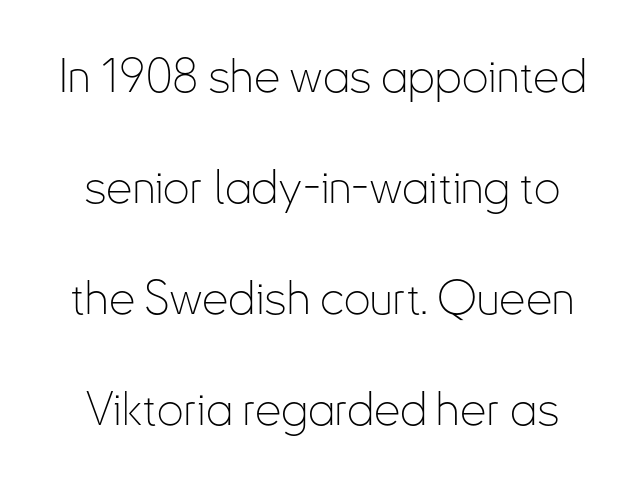
The image shows 47 px thin, condensed sans-serif type, upright; set loose line spacing (2.36x), normal letter spacing, not underlined; low stroke contrast and a small x-height.
